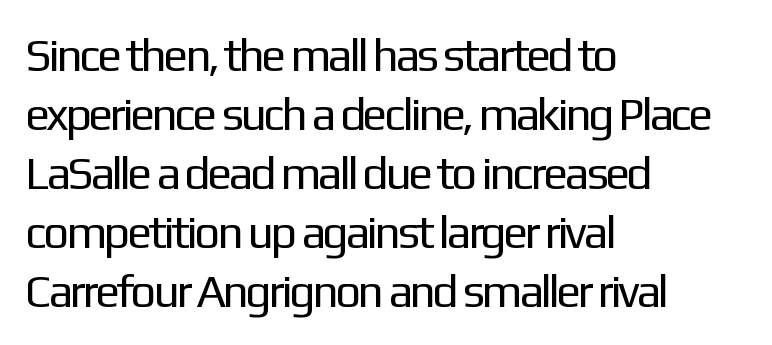
{"serif": "no", "italic": "no", "bold": "no", "weight": "regular", "width": "normal", "stroke_contrast": "low", "x_height": "medium", "monospaced": "no", "underline": "no", "align": "left", "line_spacing": "normal", "line_spacing_ratio": 1.28, "letter_spacing": "normal", "letter_spacing_em": 0.0, "glyph_px": 46}
